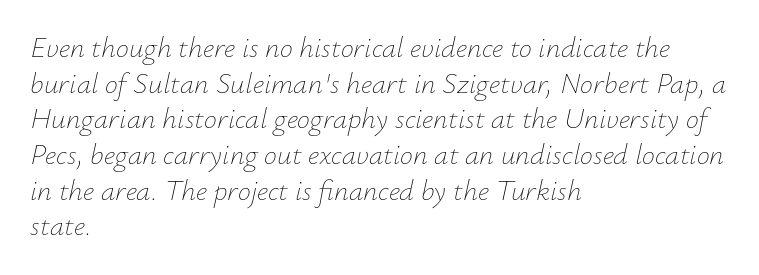
The image shows 29 px thin type, italic (leaning right); set left-aligned, line spacing 1.23x, normal letter spacing, not underlined; low stroke contrast and a small x-height.
